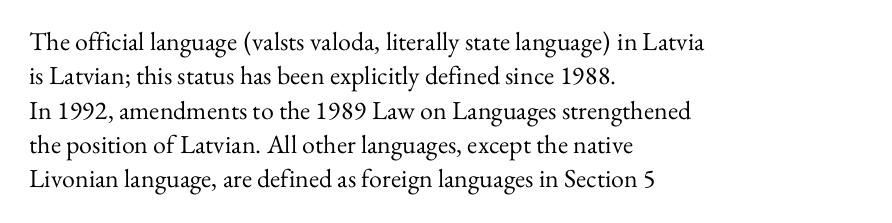
The image shows 26 px text type, upright; set left-aligned, normal line spacing (1.32x), normal letter spacing, not underlined.
